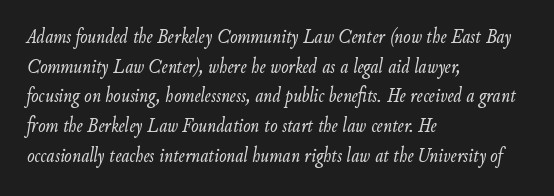
Inter-character spacing is left at the font's built-in metrics. The designer left line spacing at the default. Layout note: lines flush left. The font sits on the lighter half of the weight spectrum, regular included. Quick note: underline off.
